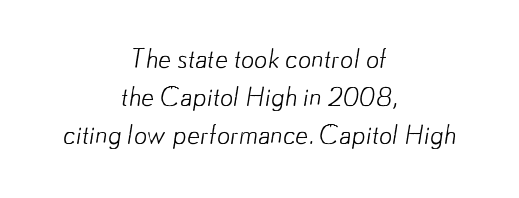
The image shows 26 px text type; set centered, normal line spacing (1.47x), normal letter spacing, not underlined.
